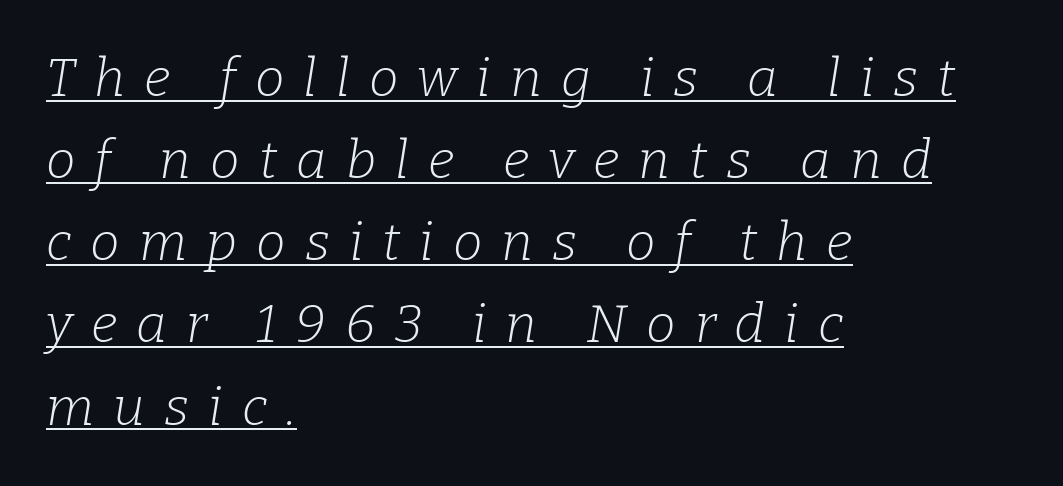
Q: Is the text bold? A: No.
Q: Is the text italic (slanted)? A: Yes, it leans right by about 9 degrees.
Q: Is the typeface a serif or a sans-serif typeface? A: Serif.
Q: Is the text underlined? A: Yes.
Q: How is the paragraph aligned? A: Left-aligned.
Q: Is the spacing between letters normal or unusually wide? A: Unusually wide.
Q: Is the spacing between lines tight, normal or loose? A: Normal.
Q: Width (condensed, normal, or wide)? A: Normal.
Q: Stroke contrast? A: Low.
Q: x-height? A: Medium.
Q: Monospaced? A: No.
